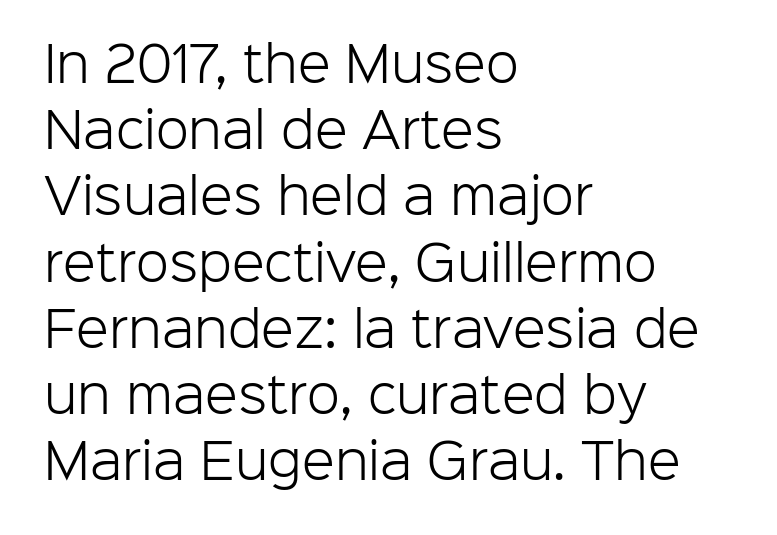
The strokes are not fattened; the text isn't bold. Unlike italic type, these characters show no tilt at all. These lines stack with their left ends in a neat column. Letterform terminals end flat and unadorned throughout the passage. Spacing verdict: proportional, widths tailored to each character.
